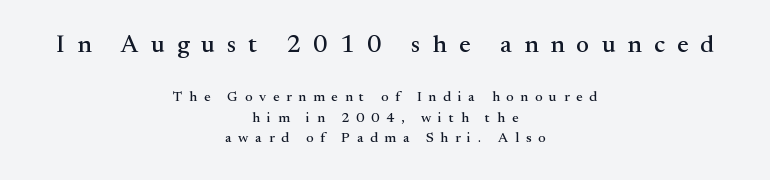
{"italic": "no", "underline": "no", "align": "center", "line_spacing": "normal", "line_spacing_ratio": 1.48, "letter_spacing": "wide", "letter_spacing_em": 0.49, "larger_block": "first", "size_ratio": 1.79, "glyph_px": 25}
